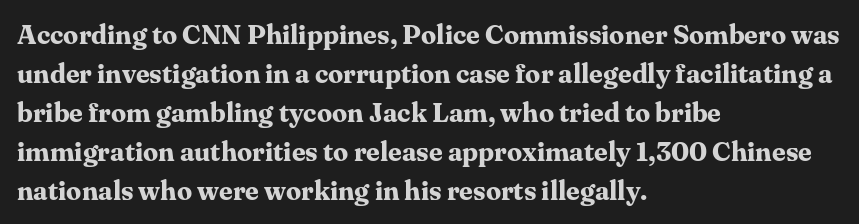
The image shows 27 px bold type, upright; set left-aligned, normal line spacing (1.44x), normal letter spacing, not underlined.
